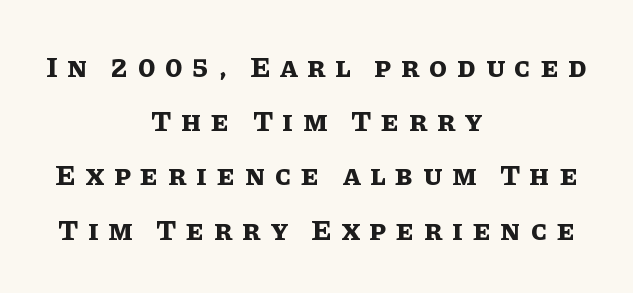
Q: Is the text bold? A: Yes.
Q: Is the text italic (slanted)? A: No, it is upright.
Q: Is the text underlined? A: No.
Q: How is the paragraph aligned? A: Centered.
Q: Is the spacing between letters normal or unusually wide? A: Unusually wide.
Q: Width (condensed, normal, or wide)? A: Normal.
Q: Stroke contrast? A: Low.
Q: x-height? A: Large.
Q: Monospaced? A: No.
